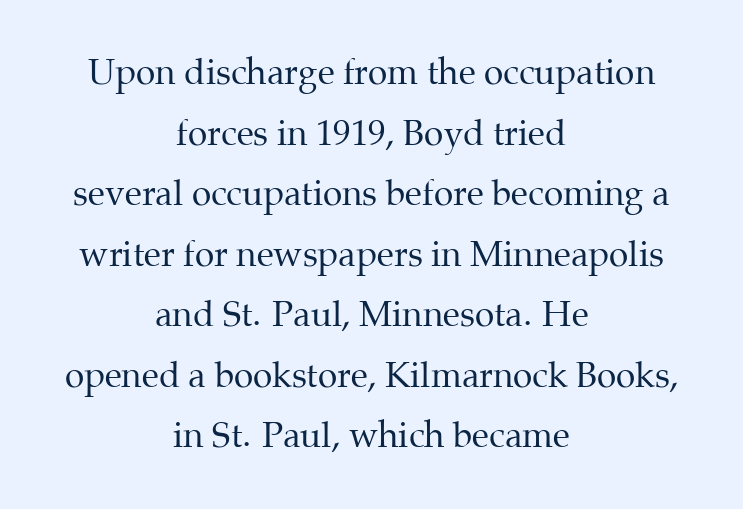
Q: Is the text bold? A: No.
Q: Is the text italic (slanted)? A: No, it is upright.
Q: Is the typeface a serif or a sans-serif typeface? A: Serif.
Q: Is the text underlined? A: No.
Q: How is the paragraph aligned? A: Centered.
Q: Is the spacing between letters normal or unusually wide? A: Normal.
Q: Width (condensed, normal, or wide)? A: Normal.
Q: Stroke contrast? A: Medium.
Q: x-height? A: Medium.
Q: Monospaced? A: No.
